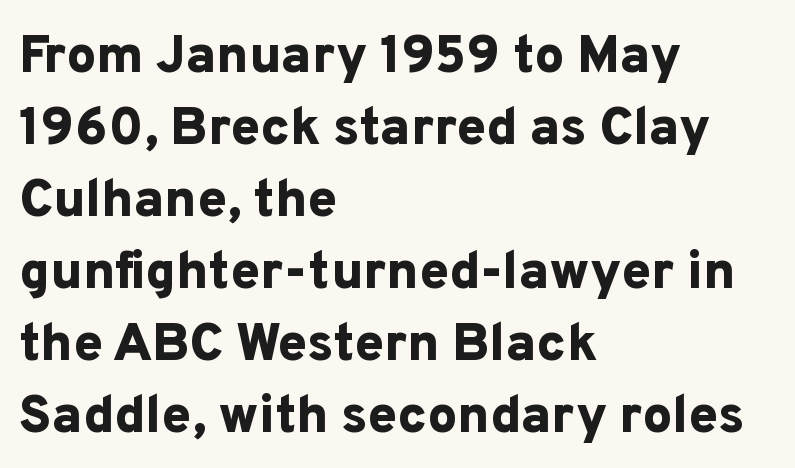
{"serif": "no", "italic": "no", "bold": "yes", "weight": "bold", "width": "normal", "stroke_contrast": "low", "x_height": "medium", "monospaced": "no", "underline": "no", "align": "left", "line_spacing": "normal", "line_spacing_ratio": 1.36, "letter_spacing": "normal", "letter_spacing_em": 0.0, "glyph_px": 53}
